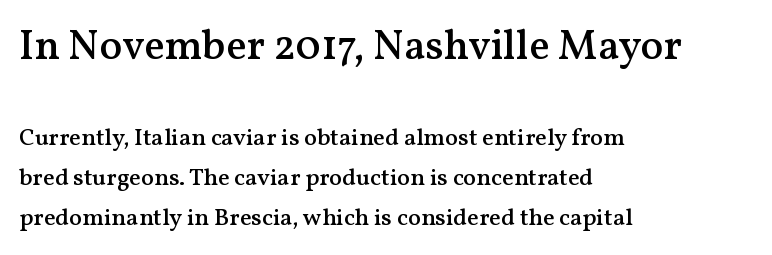
{"serif": "yes", "italic": "no", "bold": "semi", "weight": "semibold", "width": "normal", "stroke_contrast": "medium", "x_height": "medium", "monospaced": "no", "underline": "no", "align": "left", "line_spacing": "normal", "line_spacing_ratio": 1.66, "letter_spacing": "normal", "letter_spacing_em": 0.0, "larger_block": "first", "size_ratio": 1.75, "glyph_px": 42}
